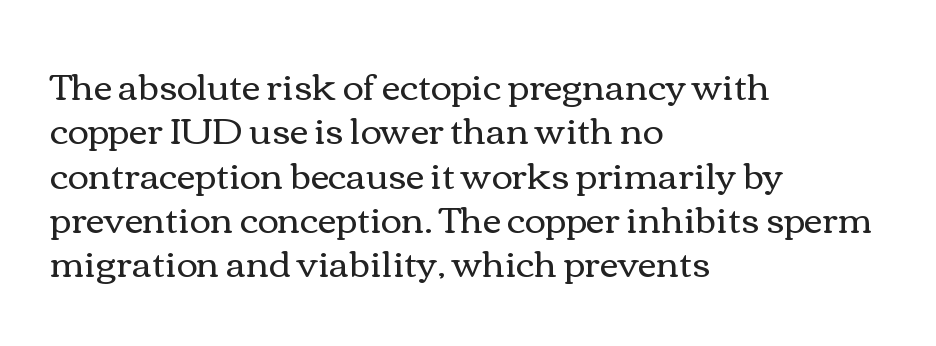
{"italic": "no", "bold": "no", "weight": "regular", "width": "wide", "x_height": "medium", "monospaced": "no", "underline": "no", "align": "left", "line_spacing_ratio": 1.23, "letter_spacing": "normal", "letter_spacing_em": 0.0, "glyph_px": 36}
